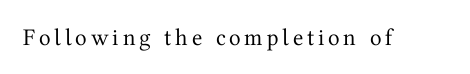
{"italic": "no", "bold": "no", "underline": "no", "glyph_px": 24}
